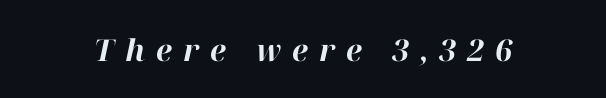
These lines were composed using italics. Descenders hang freely into open space. Varying glyph widths throughout — classic text-font behaviour. Here the glyphs are tracked loosely, breaking word shapes into spaced letters. Plenty of ink on the page — the face is bold.
